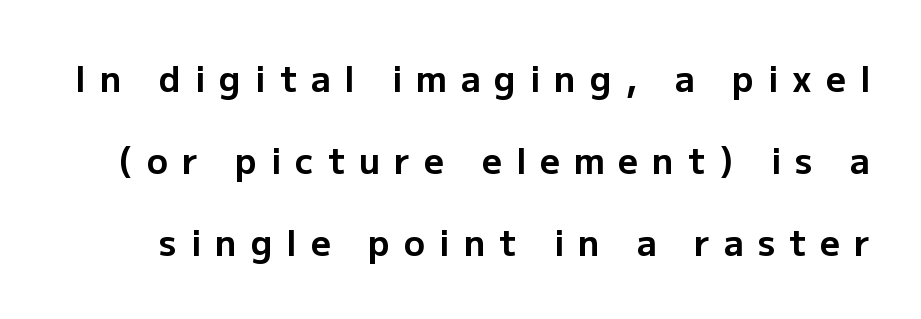
Bold? Absolutely — the strokes are thick and heavy. Is this a fixed-width face? No — the glyphs have proportional, varying widths. The zone under the glyphs is completely vacant. Is there any slant? The stems are plumb. The line texture is sparse and dotted thanks to wide tracking.
